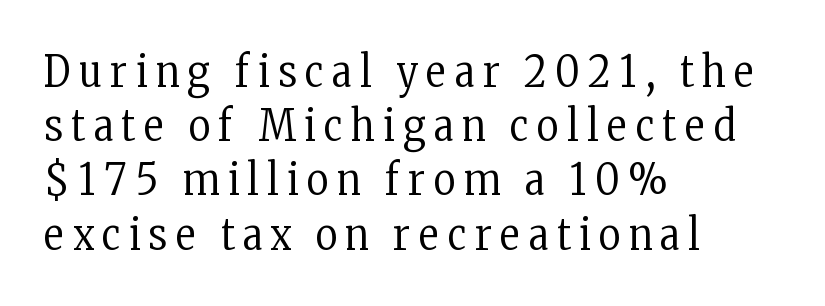
To sum up the face: it has serifs. Check under the words: just untouched page. Honestly, the letter spacing is so wide it's the main thing you notice. Stems and bowls with no extra thickness — not bold.
